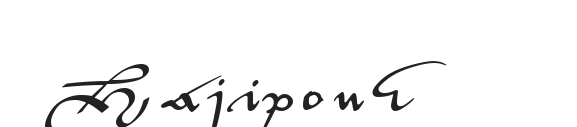
Varying glyph widths throughout — classic text-font behaviour. The glyphs are unaccompanied by any horizontal stroke below them. This is sans-serif lettering, the kind often seen on screens and signage.
